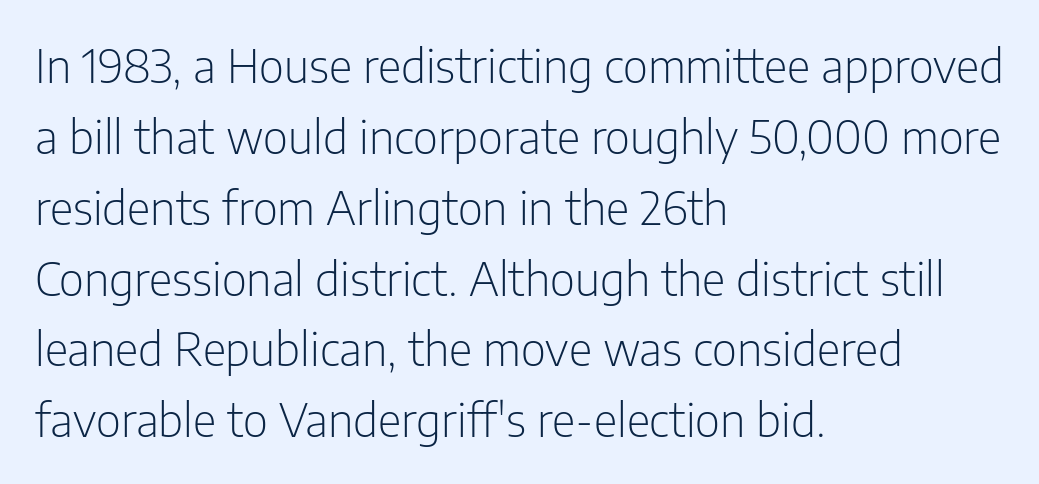
{"serif": "no", "italic": "no", "bold": "no", "weight": "light", "width": "condensed", "stroke_contrast": "low", "x_height": "medium", "monospaced": "no", "underline": "no", "align": "left", "line_spacing": "normal", "line_spacing_ratio": 1.54, "letter_spacing": "normal", "letter_spacing_em": 0.0, "glyph_px": 46}
